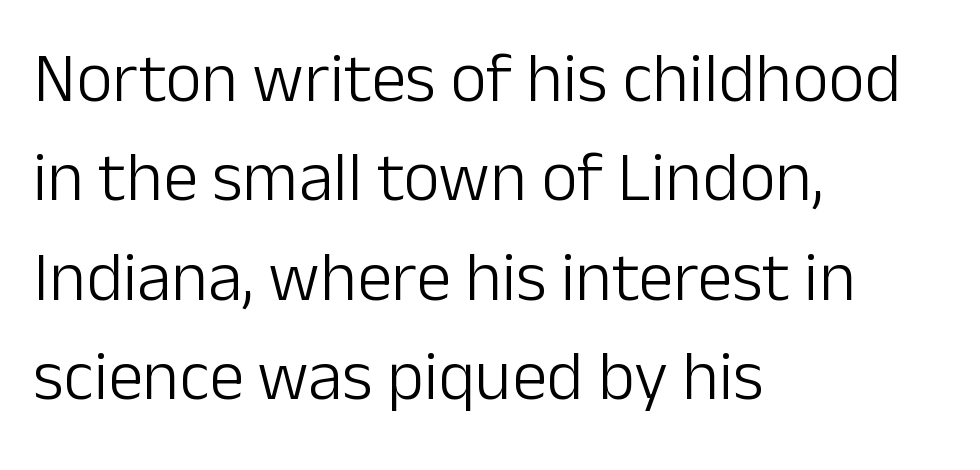
Q: Is the text bold? A: No.
Q: Is the text italic (slanted)? A: No, it is upright.
Q: Is the typeface a serif or a sans-serif typeface? A: Sans-serif.
Q: Is the text underlined? A: No.
Q: How is the paragraph aligned? A: Left-aligned.
Q: Is the spacing between letters normal or unusually wide? A: Normal.
Q: Is the spacing between lines tight, normal or loose? A: Normal.
Q: Width (condensed, normal, or wide)? A: Normal.
Q: Stroke contrast? A: Low.
Q: x-height? A: Medium.
Q: Monospaced? A: No.
